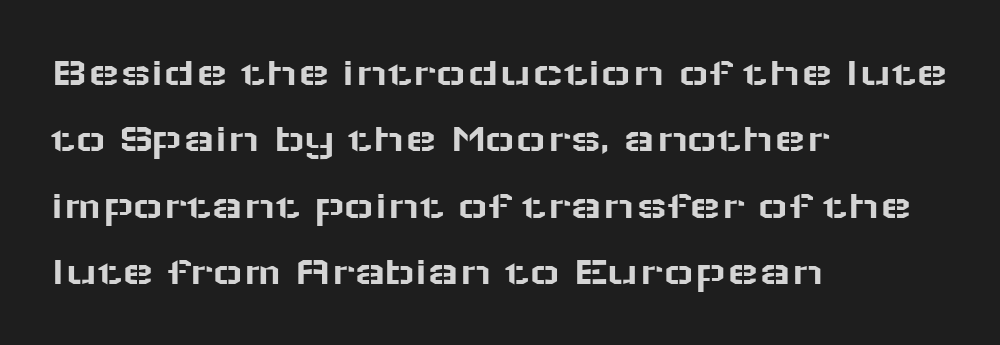
{"serif": "no", "italic": "no", "width": "wide", "stroke_contrast": "low", "x_height": "medium", "monospaced": "no", "underline": "no", "align": "left", "line_spacing": "normal", "line_spacing_ratio": 1.58, "letter_spacing": "normal", "letter_spacing_em": 0.0, "glyph_px": 42}
